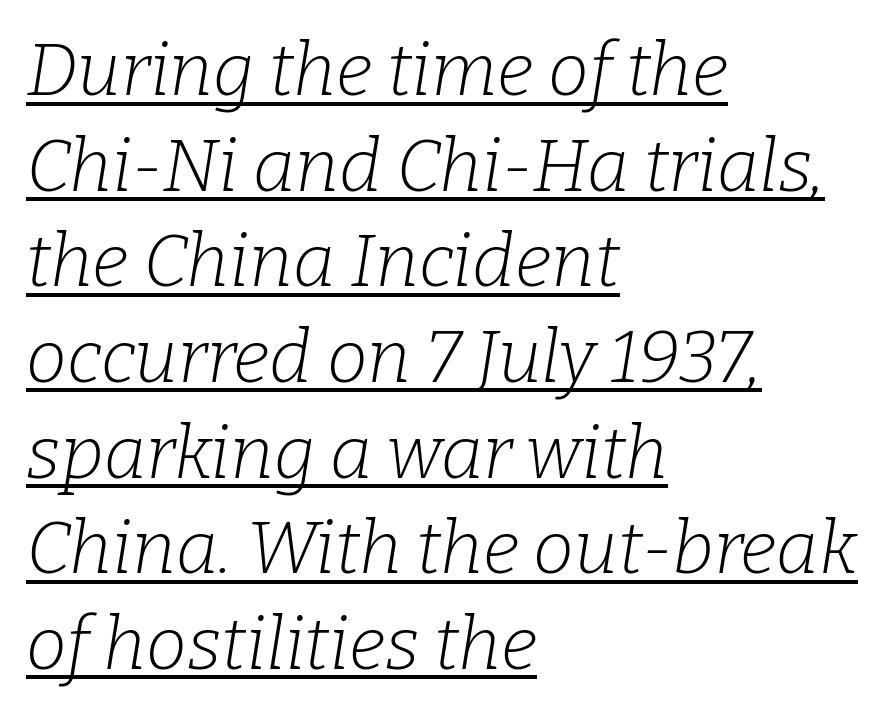
{"serif": "yes", "italic": "yes", "lean": "right", "slant_degrees": 9, "bold": "no", "weight": "light", "width": "normal", "stroke_contrast": "low", "x_height": "medium", "monospaced": "no", "underline": "yes", "align": "left", "line_spacing": "normal", "line_spacing_ratio": 1.31, "letter_spacing": "normal", "letter_spacing_em": 0.0, "glyph_px": 73}
